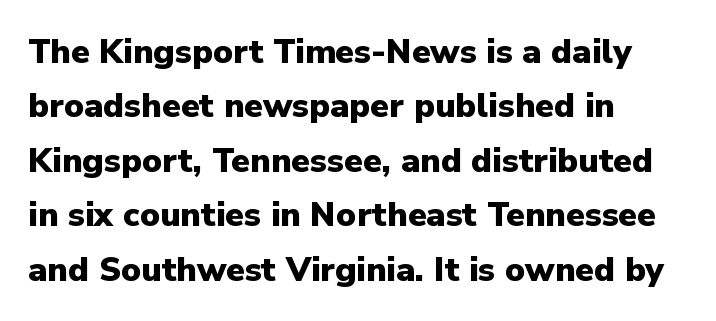
Vertically, the passage feels balanced, rows spaced as you'd expect. The designer went with a sans here, leaving each stem footless. Thick stems and heavy bowls — unmistakably bold. Honestly, there is no underline to notice here at all.
